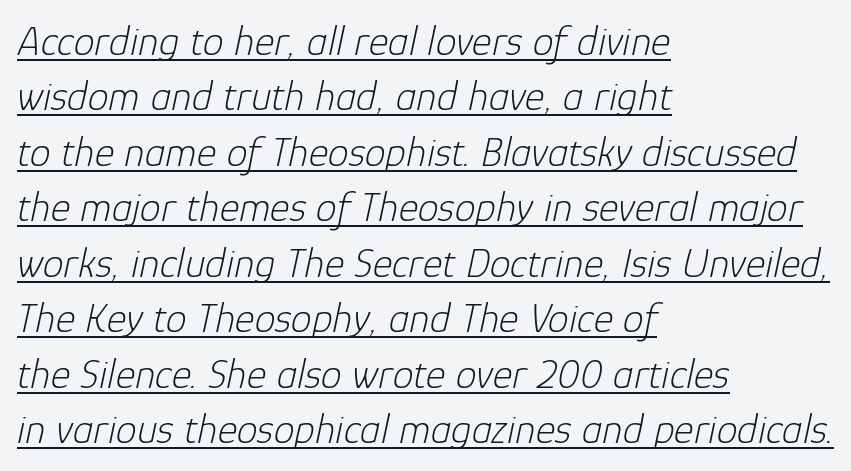
Q: Is the text bold? A: No.
Q: Is the text italic (slanted)? A: Yes, it leans right by about 12 degrees.
Q: Is the text underlined? A: Yes.
Q: How is the paragraph aligned? A: Left-aligned.
Q: Is the spacing between letters normal or unusually wide? A: Normal.
Q: Is the spacing between lines tight, normal or loose? A: Normal.
Q: Width (condensed, normal, or wide)? A: Normal.
Q: Stroke contrast? A: Low.
Q: x-height? A: Medium.
Q: Monospaced? A: No.
